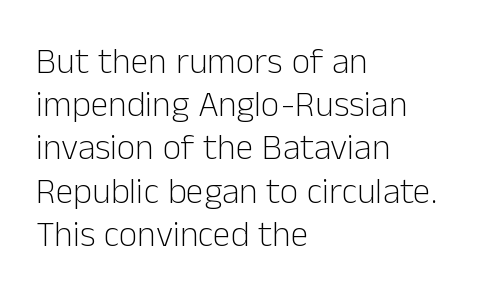
Horizontal alignment here is leftward, the default for most running prose. Descender tails drop into unmarked territory. The letters stand upright; this is a roman face. A light-to-regular cut is what we see here.
